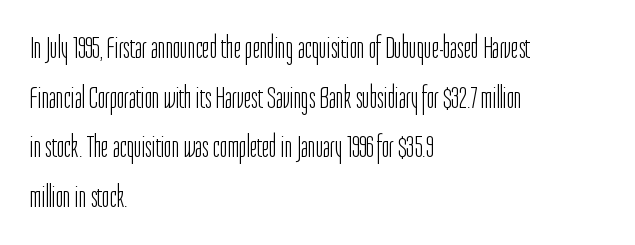
The image shows 32 px light, condensed sans-serif type, upright; set left-aligned, normal line spacing (1.55x), normal letter spacing, not underlined; low stroke contrast and a medium x-height.
